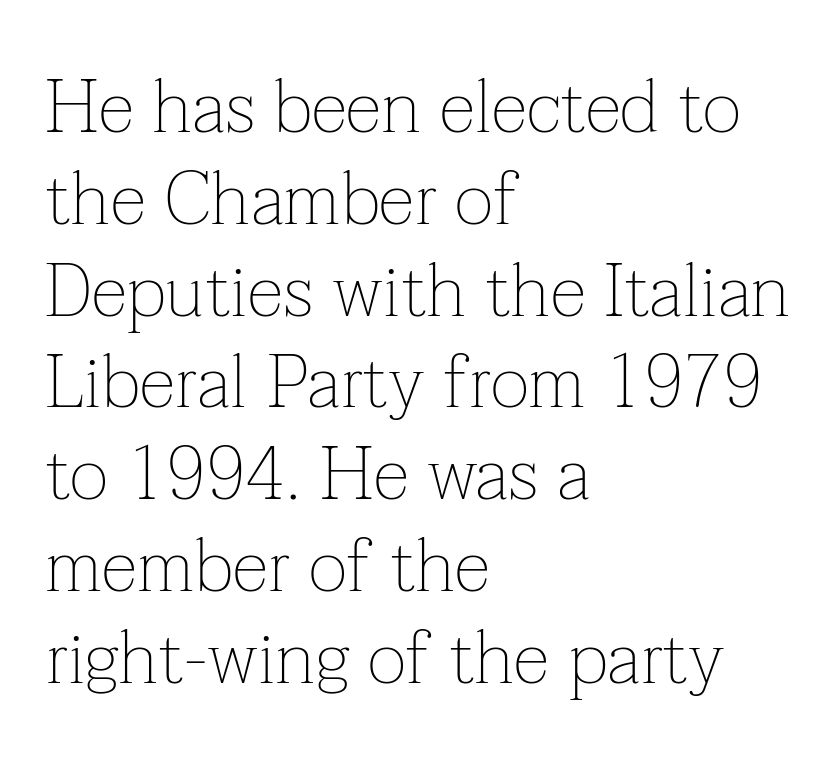
{"serif": "yes", "italic": "no", "bold": "no", "weight": "thin", "width": "normal", "stroke_contrast": "low", "x_height": "medium", "monospaced": "no", "underline": "no", "align": "left", "line_spacing_ratio": 1.24, "letter_spacing": "normal", "letter_spacing_em": 0.0, "glyph_px": 74}
